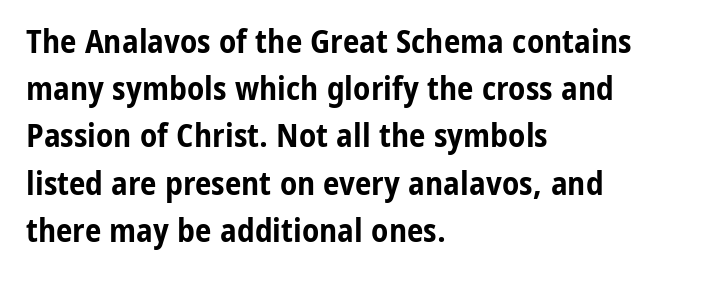
Q: Is the text bold? A: Yes.
Q: Is the text italic (slanted)? A: No, it is upright.
Q: Is the typeface a serif or a sans-serif typeface? A: Sans-serif.
Q: Is the text underlined? A: No.
Q: How is the paragraph aligned? A: Left-aligned.
Q: Is the spacing between letters normal or unusually wide? A: Normal.
Q: Is the spacing between lines tight, normal or loose? A: Normal.
Q: Width (condensed, normal, or wide)? A: Condensed.
Q: Stroke contrast? A: Low.
Q: x-height? A: Medium.
Q: Monospaced? A: No.
